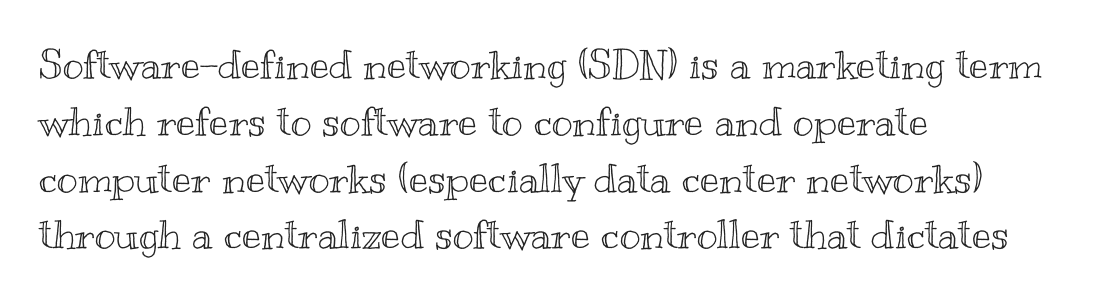
The image shows 40 px wide type, upright; set left-aligned, normal line spacing (1.42x), normal letter spacing, not underlined; a small x-height.
